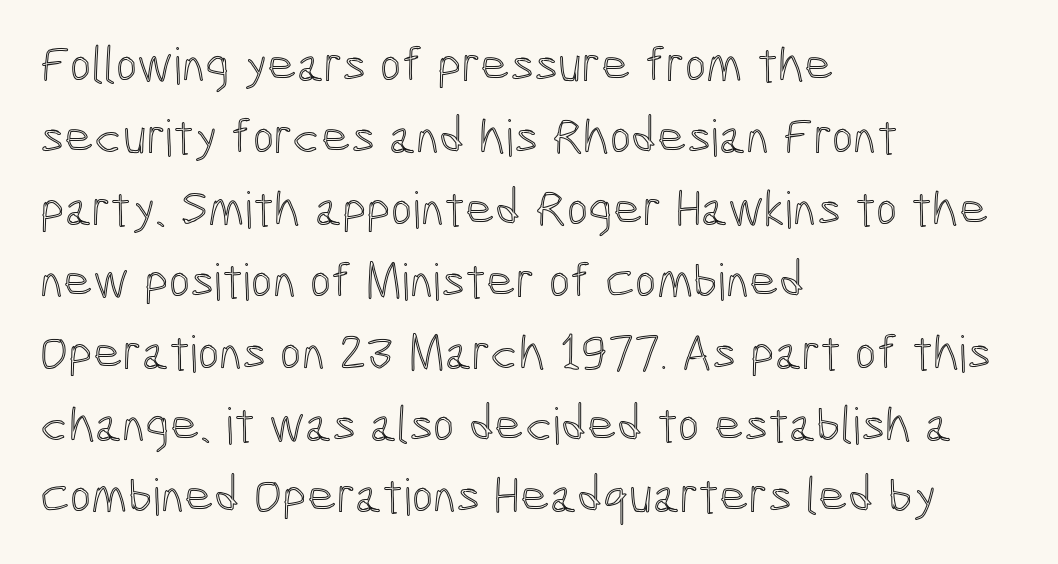
The image shows 51 px condensed type, upright; set left-aligned, normal line spacing (1.41x), normal letter spacing, not underlined; a medium x-height.
